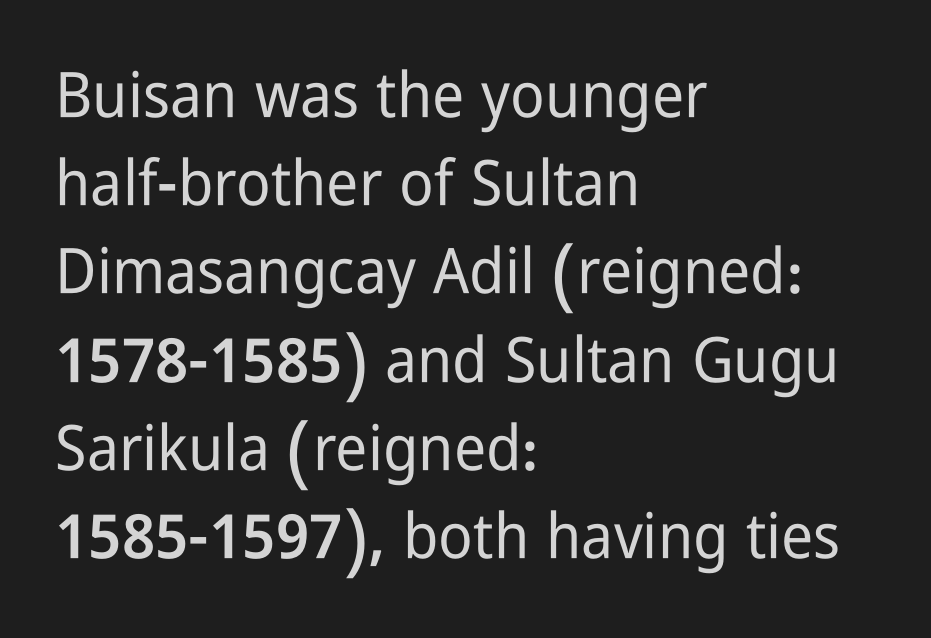
Q: Is the text italic (slanted)? A: No, it is upright.
Q: Is the typeface a serif or a sans-serif typeface? A: Sans-serif.
Q: Is the text underlined? A: No.
Q: How is the paragraph aligned? A: Left-aligned.
Q: Is the spacing between letters normal or unusually wide? A: Normal.
Q: Is the spacing between lines tight, normal or loose? A: Normal.
Q: Width (condensed, normal, or wide)? A: Condensed.
Q: Stroke contrast? A: Low.
Q: x-height? A: Medium.
Q: Monospaced? A: No.
